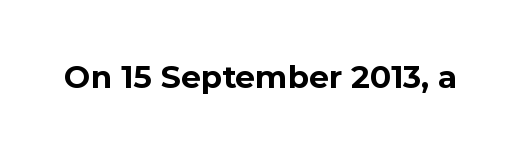
{"serif": "no", "italic": "no", "bold": "yes", "weight": "bold", "width": "normal", "x_height": "medium", "monospaced": "no", "underline": "no", "letter_spacing": "normal", "letter_spacing_em": 0.0, "glyph_px": 34}
